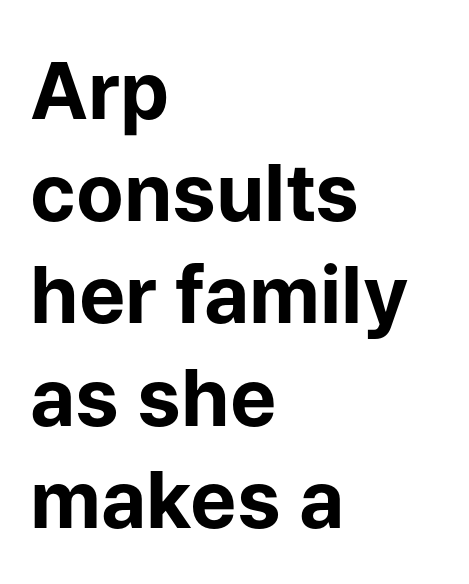
Q: Is the text bold? A: Yes.
Q: Is the text italic (slanted)? A: No, it is upright.
Q: Is the typeface a serif or a sans-serif typeface? A: Sans-serif.
Q: Is the text underlined? A: No.
Q: How is the paragraph aligned? A: Left-aligned.
Q: Is the spacing between letters normal or unusually wide? A: Normal.
Q: Is the spacing between lines tight, normal or loose? A: Normal.
Q: Width (condensed, normal, or wide)? A: Normal.
Q: Stroke contrast? A: Low.
Q: x-height? A: Medium.
Q: Monospaced? A: No.
